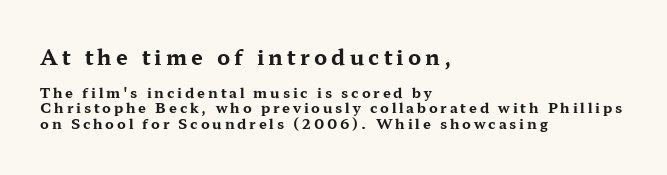
Q: Is the text bold? A: Yes.
Q: Is the text italic (slanted)? A: No, it is upright.
Q: Is the text underlined? A: No.
Q: How is the paragraph aligned? A: Left-aligned.
Q: Is the spacing between letters normal or unusually wide? A: Unusually wide.
Q: Is the spacing between lines tight, normal or loose? A: Tight.
Q: Which block of text is set in a larger size, the first (top) or the second (bottom)? A: The first (top) one.
